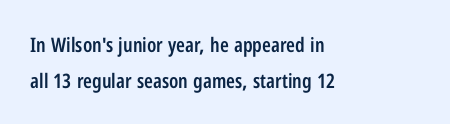
Q: Is the text bold? A: Semi-bold.
Q: Is the text italic (slanted)? A: No, it is upright.
Q: Is the text underlined? A: No.
Q: How is the paragraph aligned? A: Left-aligned.
Q: Is the spacing between letters normal or unusually wide? A: Normal.
